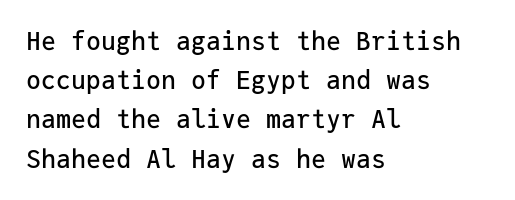
Q: Is the text italic (slanted)? A: No, it is upright.
Q: Is the text underlined? A: No.
Q: How is the paragraph aligned? A: Left-aligned.
Q: Is the spacing between letters normal or unusually wide? A: Normal.
Q: Is the spacing between lines tight, normal or loose? A: Normal.
